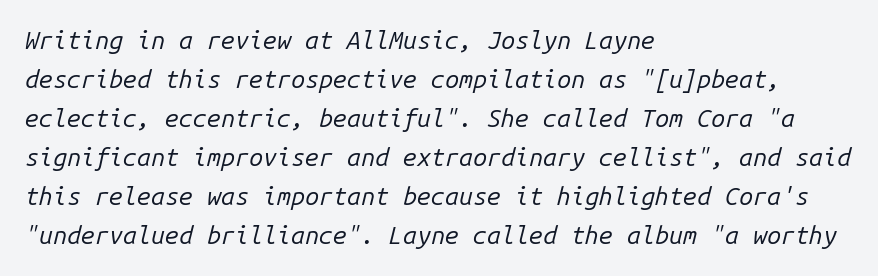
Q: Is the text bold? A: No.
Q: Is the text italic (slanted)? A: Yes, it leans right by about 14 degrees.
Q: Is the text underlined? A: No.
Q: How is the paragraph aligned? A: Left-aligned.
Q: Is the spacing between letters normal or unusually wide? A: Normal.
Q: Is the spacing between lines tight, normal or loose? A: Normal.
